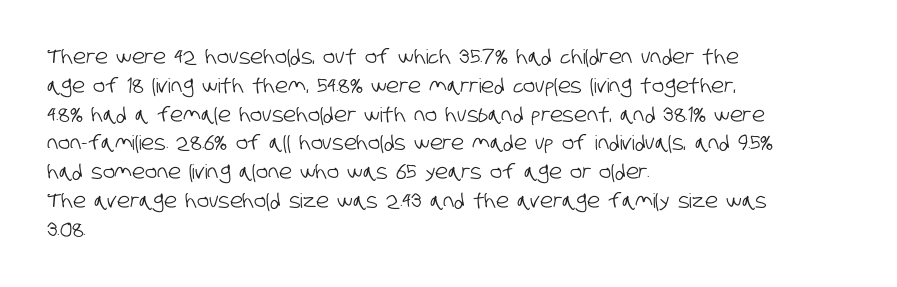
{"underline": "no", "align": "left", "line_spacing": "normal", "line_spacing_ratio": 1.44, "letter_spacing": "normal", "letter_spacing_em": 0.0, "glyph_px": 20}
